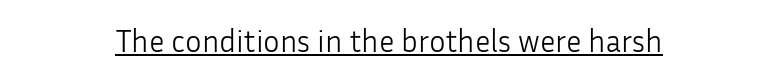
Q: Is the text bold? A: No.
Q: Is the text italic (slanted)? A: No, it is upright.
Q: Is the typeface a serif or a sans-serif typeface? A: Sans-serif.
Q: Is the text underlined? A: Yes.
Q: How is the paragraph aligned? A: Centered.
Q: Is the spacing between letters normal or unusually wide? A: Normal.
Q: Width (condensed, normal, or wide)? A: Normal.
Q: Stroke contrast? A: Low.
Q: x-height? A: Medium.
Q: Monospaced? A: No.
